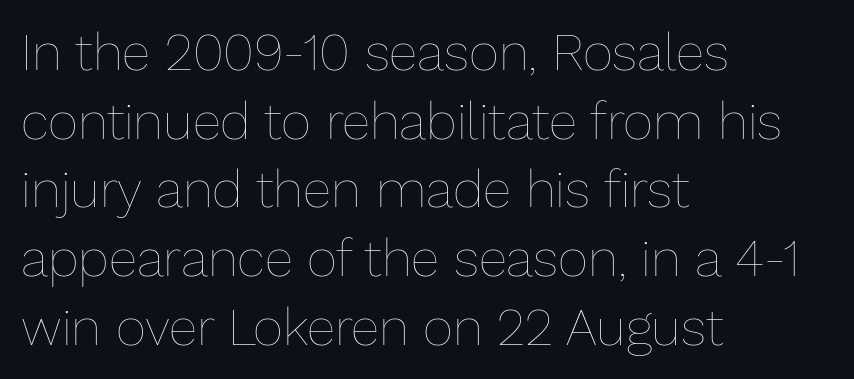
Is there any slant? The stems are plumb. The paragraph shown leans on its left margin. Honestly, the row spacing looks completely unremarkable. Descenders hang freely into open space. Nothing heavy about these letters — not bold at all.
